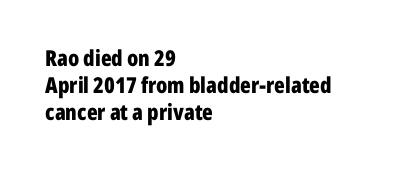
Q: Is the text bold? A: Yes.
Q: Is the text italic (slanted)? A: No, it is upright.
Q: Is the text underlined? A: No.
Q: How is the paragraph aligned? A: Left-aligned.
Q: Is the spacing between letters normal or unusually wide? A: Normal.
